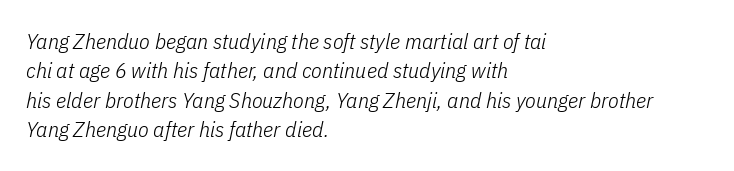
{"italic": "yes", "lean": "right", "slant_degrees": 11, "bold": "no", "underline": "no", "align": "left", "line_spacing": "normal", "line_spacing_ratio": 1.34, "letter_spacing": "normal", "letter_spacing_em": 0.0, "glyph_px": 22}
